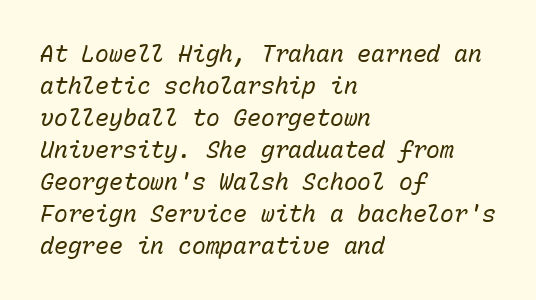
One-word summary of the alignment: left. Nothing heavy about these letters — not bold at all. The face used here is rendered with its standard letterfit. This block has exactly the height ordinary leading produces. Descenders are the only things crossing below the line.
